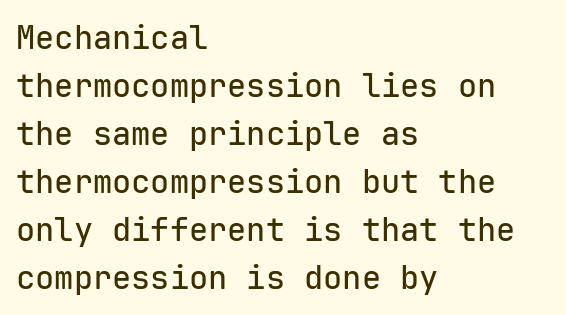
Q: Is the text italic (slanted)? A: No, it is upright.
Q: Is the typeface a serif or a sans-serif typeface? A: Sans-serif.
Q: Is the text underlined? A: No.
Q: How is the paragraph aligned? A: Left-aligned.
Q: Is the spacing between letters normal or unusually wide? A: Normal.
Q: Is the spacing between lines tight, normal or loose? A: Normal.
Q: Width (condensed, normal, or wide)? A: Normal.
Q: Stroke contrast? A: Low.
Q: x-height? A: Medium.
Q: Monospaced? A: Yes.
